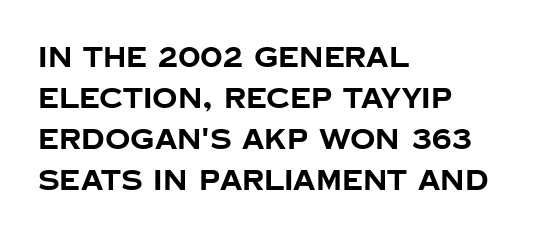
{"serif": "no", "italic": "no", "bold": "yes", "weight": "bold", "width": "normal", "stroke_contrast": "low", "x_height": "large", "monospaced": "no", "underline": "no", "align": "left", "line_spacing": "normal", "line_spacing_ratio": 1.46, "letter_spacing": "normal", "letter_spacing_em": 0.0, "glyph_px": 28}
